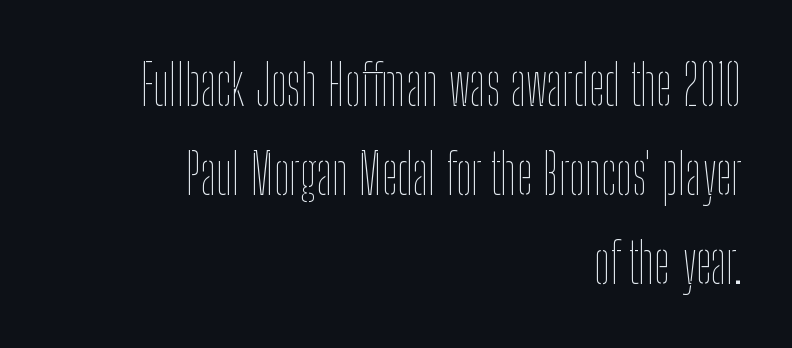
The image shows 56 px thin, condensed type, upright; set right-aligned, normal line spacing (1.59x), normal letter spacing, not underlined; low stroke contrast and a medium x-height.
